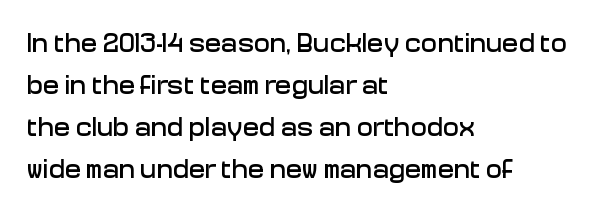
The image shows 27 px text type, upright; set left-aligned, normal line spacing (1.55x), normal letter spacing, not underlined.
